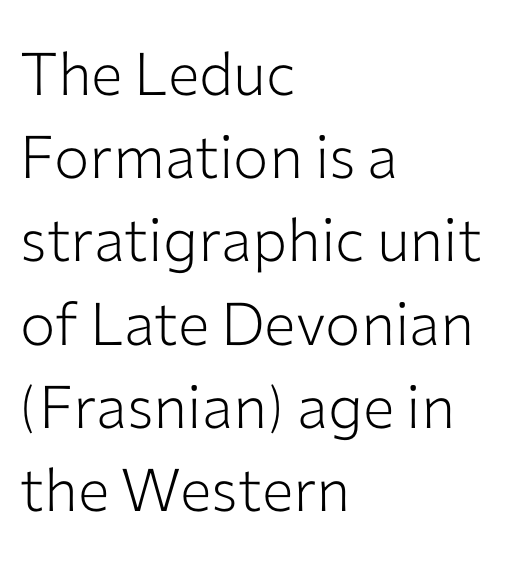
{"serif": "no", "italic": "no", "bold": "no", "weight": "light", "width": "normal", "stroke_contrast": "low", "x_height": "medium", "monospaced": "no", "underline": "no", "align": "left", "line_spacing": "normal", "line_spacing_ratio": 1.41, "letter_spacing": "normal", "letter_spacing_em": 0.0, "glyph_px": 59}
